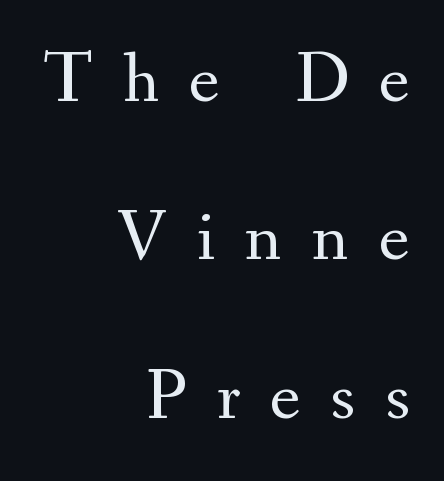
The letters look calm and open, with moderate or lighter stems. Note: serifs present on the glyphs. A typesetter would call this proportional, since set widths differ per character. The vertical gap from one line to the next is large. Any mark beneath the type? The region is blank. Unlike italic type, these characters show no tilt at all.
